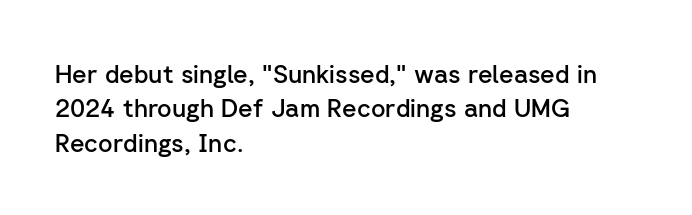
Q: Is the text bold? A: Semi-bold.
Q: Is the text italic (slanted)? A: No, it is upright.
Q: Is the text underlined? A: No.
Q: How is the paragraph aligned? A: Left-aligned.
Q: Is the spacing between letters normal or unusually wide? A: Normal.
Q: Is the spacing between lines tight, normal or loose? A: Normal.
